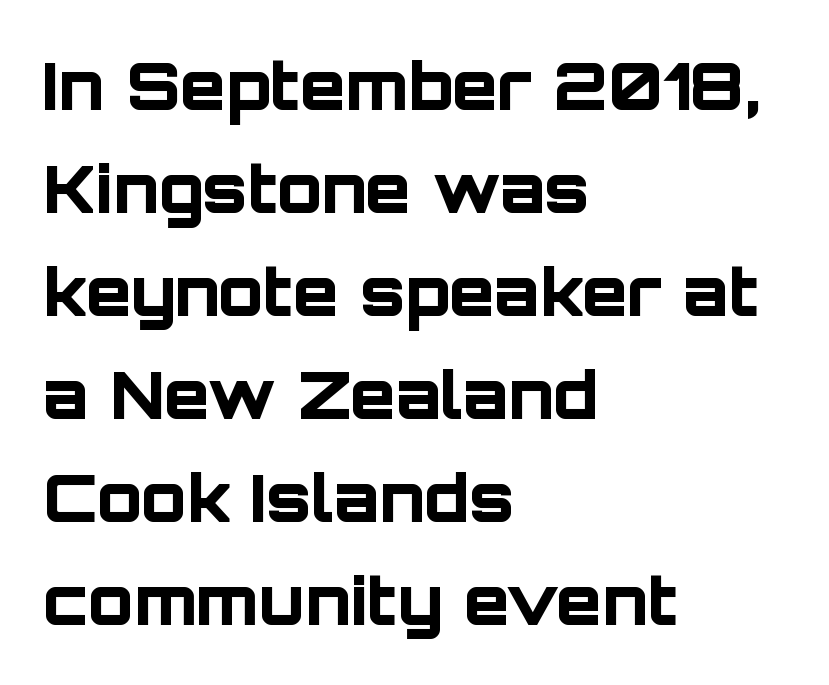
Strong, thick strokes mark this as bold type. These lines are composed in type without serifs. The block of text has a typical density, with ordinary space between rows. Just letters on the line, the space beneath them empty. Character widths vary here, with narrow letters taking less room than wide ones. When letters stand straight like this, we call the style roman or upright.
